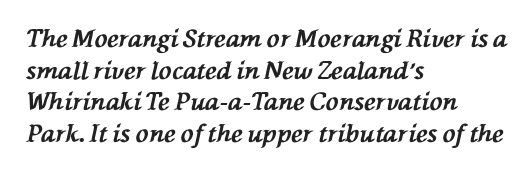
Q: Is the text bold? A: Yes.
Q: Is the text italic (slanted)? A: Yes, it leans left by about 76 degrees.
Q: Is the text underlined? A: No.
Q: How is the paragraph aligned? A: Left-aligned.
Q: Is the spacing between letters normal or unusually wide? A: Normal.
Q: Is the spacing between lines tight, normal or loose? A: Normal.
